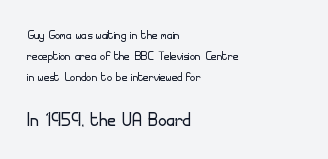
The image shows 23 px text type, upright; set left-aligned, normal line spacing (1.4x), normal letter spacing, not underlined; the second (bottom) block is 1.53x larger.
